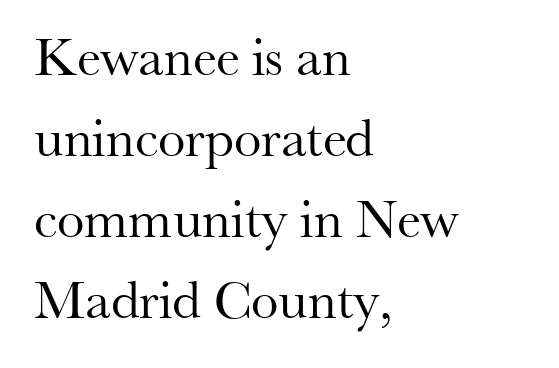
Regarding leading, the lines here are spaced in the standard way. The rendering uses natural spacing where letterforms have individual widths. No italicization has been applied; the sample stays upright. The face used here is rendered with its standard letterfit.
